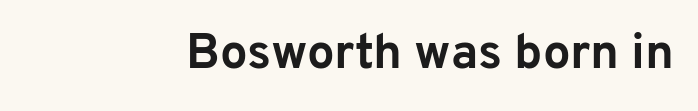
The image shows 49 px bold sans-serif type, upright; set normal letter spacing, not underlined; low stroke contrast and a medium x-height.
